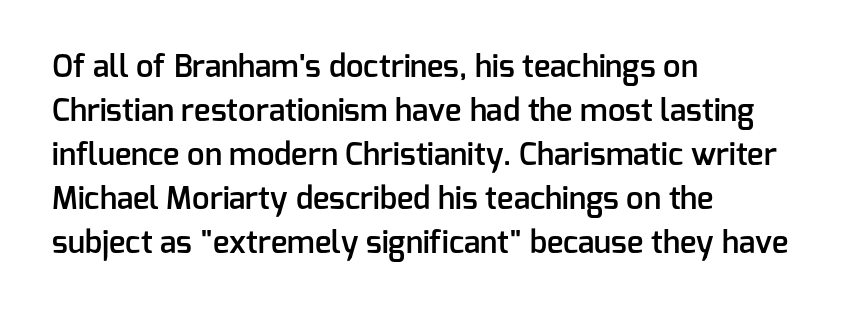
The image shows 31 px semibold sans-serif type, upright; set left-aligned, normal line spacing (1.42x), normal letter spacing, not underlined; low stroke contrast and a medium x-height.
